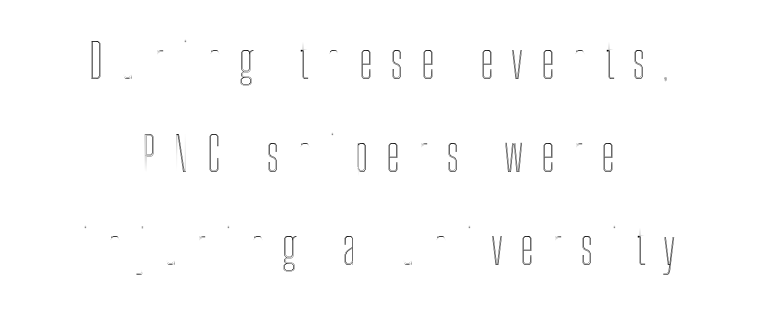
The image shows 47 px condensed type, upright; set centered, loose line spacing (1.98x), unusually wide letter spacing (+0.38 em), not underlined; a medium x-height.
